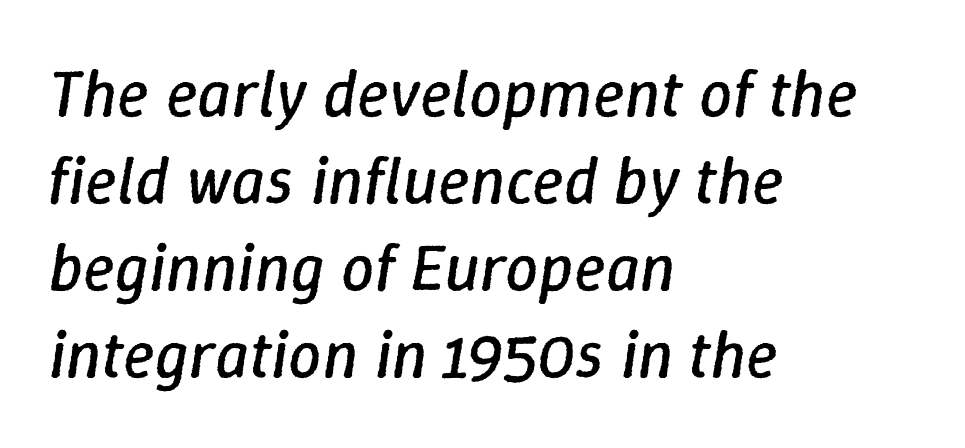
The type is set solid horizontally, with unmodified tracking. No heavy texture on the line: the type isn't bold. Spacing verdict: proportional, widths tailored to each character. Layout note: lines flush left. The rendering applies a slant to the glyphs.
